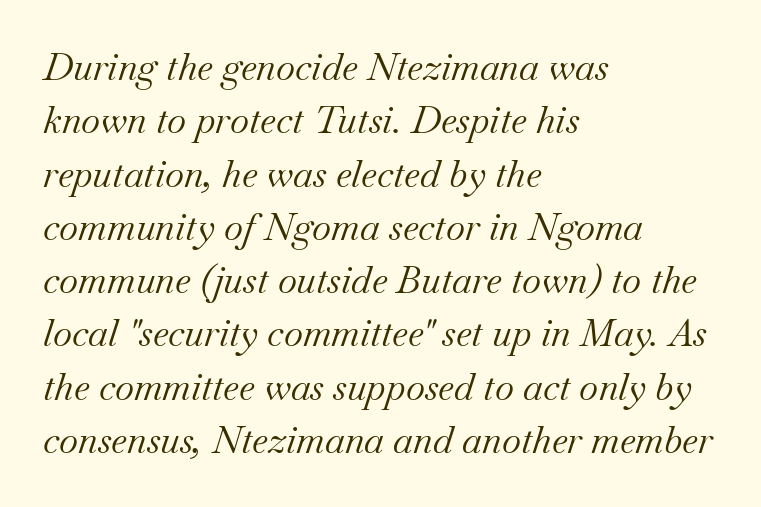
{"serif": "yes", "italic": "yes", "lean": "right", "slant_degrees": 18, "bold": "no", "weight": "regular", "width": "normal", "stroke_contrast": "medium", "x_height": "small", "monospaced": "no", "underline": "no", "align": "left", "line_spacing": "normal", "line_spacing_ratio": 1.44, "letter_spacing": "normal", "letter_spacing_em": 0.0, "glyph_px": 37}
